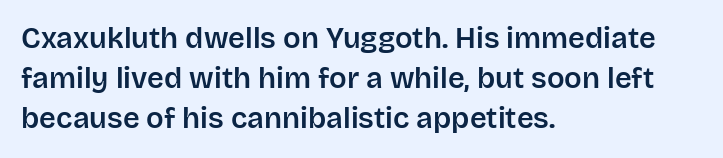
The image shows 29 px sans-serif type, upright; set left-aligned, normal line spacing (1.38x), normal letter spacing, not underlined; low stroke contrast and a large x-height.
